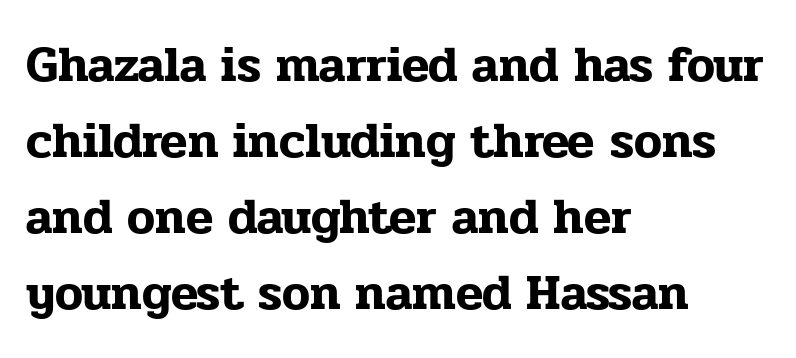
The image shows 50 px serif type, upright; set left-aligned, normal line spacing (1.52x), normal letter spacing, not underlined; low stroke contrast and a medium x-height.
